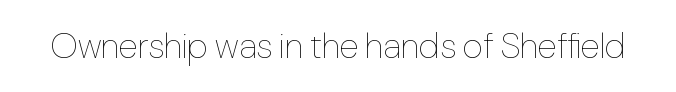
The image shows 36 px thin, condensed type, upright; set normal letter spacing, not underlined; low stroke contrast and a medium x-height.
